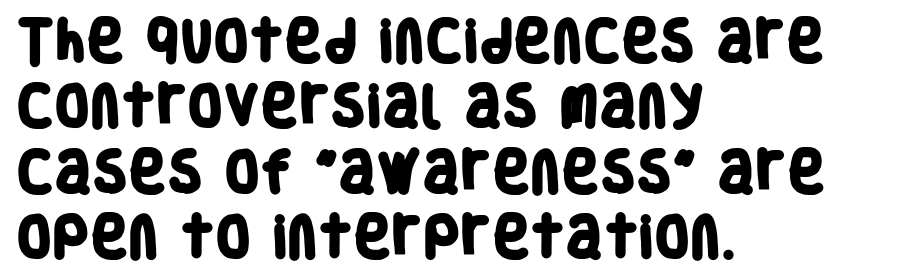
Q: Is the text bold? A: Yes.
Q: Is the typeface a serif or a sans-serif typeface? A: Sans-serif.
Q: Is the text underlined? A: No.
Q: How is the paragraph aligned? A: Left-aligned.
Q: Is the spacing between letters normal or unusually wide? A: Normal.
Q: Is the spacing between lines tight, normal or loose? A: Normal.
Q: Width (condensed, normal, or wide)? A: Condensed.
Q: Stroke contrast? A: Low.
Q: x-height? A: Large.
Q: Monospaced? A: No.
